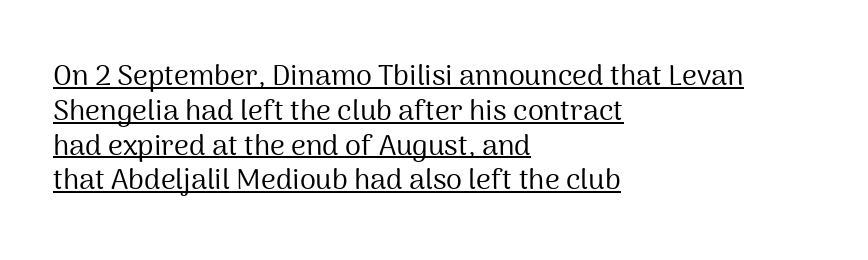
The image shows 29 px regular-weight sans-serif type, upright; set left-aligned, line spacing 1.2x, normal letter spacing, underlined; medium stroke contrast and a medium x-height.
